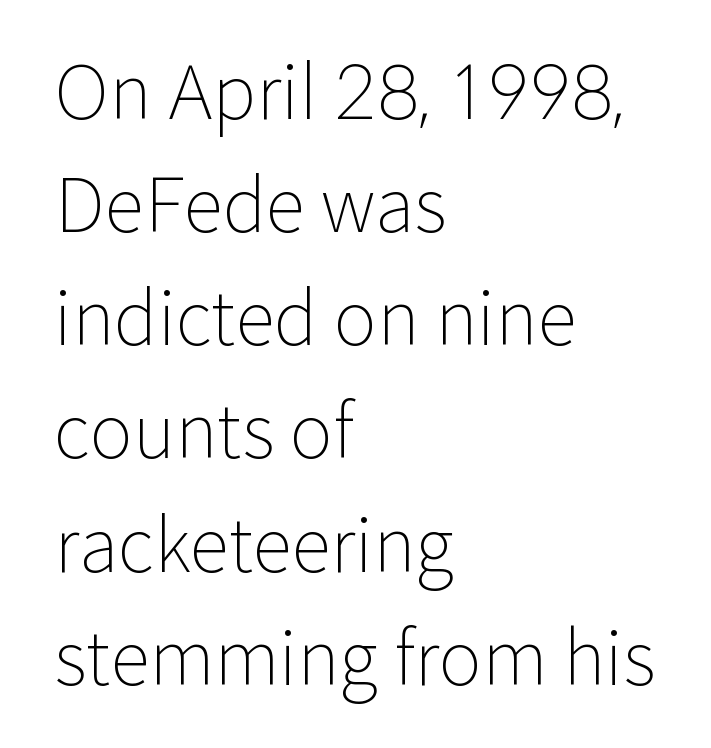
Q: Is the text bold? A: No.
Q: Is the text italic (slanted)? A: No, it is upright.
Q: Is the typeface a serif or a sans-serif typeface? A: Sans-serif.
Q: Is the text underlined? A: No.
Q: How is the paragraph aligned? A: Left-aligned.
Q: Is the spacing between letters normal or unusually wide? A: Normal.
Q: Is the spacing between lines tight, normal or loose? A: Normal.
Q: Width (condensed, normal, or wide)? A: Normal.
Q: Stroke contrast? A: Low.
Q: x-height? A: Medium.
Q: Monospaced? A: No.
